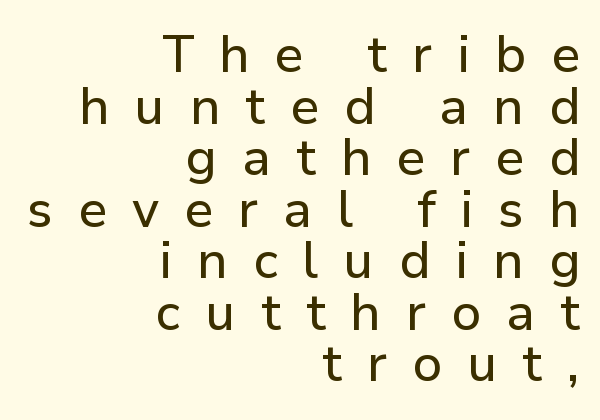
{"serif": "no", "italic": "no", "width": "normal", "stroke_contrast": "low", "x_height": "medium", "monospaced": "no", "underline": "no", "align": "right", "line_spacing": "tight", "line_spacing_ratio": 1.01, "letter_spacing": "wide", "letter_spacing_em": 0.49, "glyph_px": 51}
